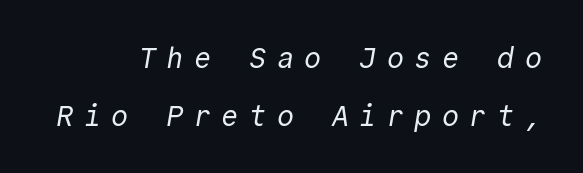
The image shows 29 px regular-weight sans-serif type, monospaced; set right-aligned, loose line spacing (1.99x), unusually wide letter spacing (+0.35 em), not underlined; a medium x-height.
